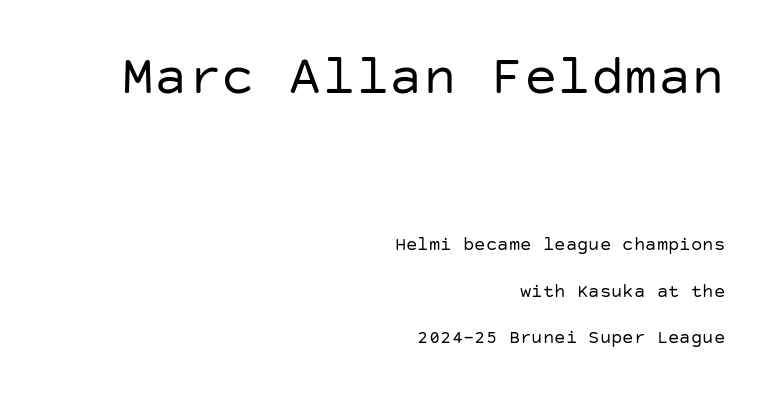
The glyphs in this specimen are sans serif. One-word summary of the alignment: right. The area under the type is left untouched. Does the bottom block carry the larger type? No, the top block does. This reads as an unemphasized weight, regular at the heaviest. You can tell it's not italic because the verticals are truly vertical.
